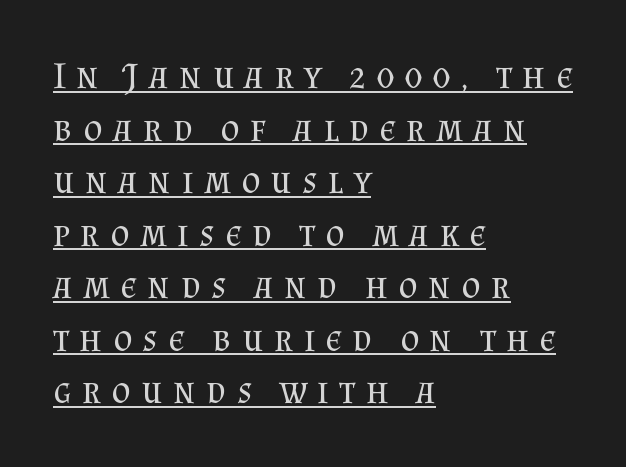
The image shows 37 px regular-weight serif type, upright; set left-aligned, normal line spacing (1.42x), unusually wide letter spacing (+0.28 em), underlined; medium stroke contrast and a small x-height.
